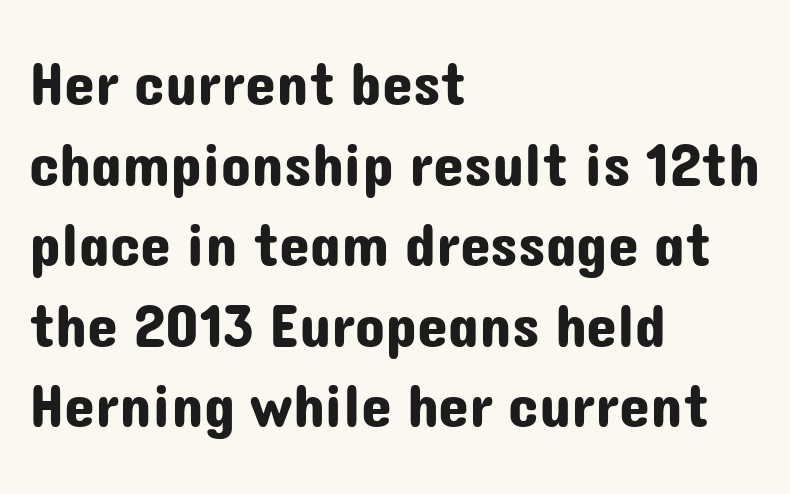
{"serif": "no", "italic": "no", "width": "normal", "stroke_contrast": "low", "x_height": "medium", "monospaced": "no", "underline": "no", "align": "left", "line_spacing": "normal", "line_spacing_ratio": 1.3, "letter_spacing": "normal", "letter_spacing_em": 0.0, "glyph_px": 62}
